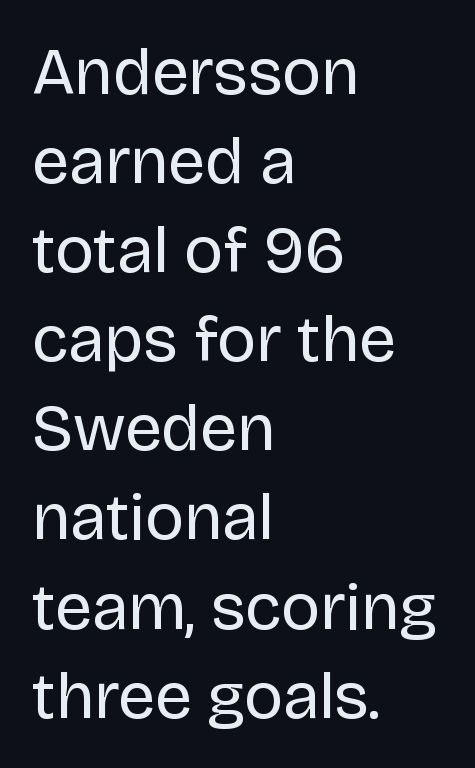
Q: Is the text bold? A: No.
Q: Is the text italic (slanted)? A: No, it is upright.
Q: Is the typeface a serif or a sans-serif typeface? A: Sans-serif.
Q: Is the text underlined? A: No.
Q: How is the paragraph aligned? A: Left-aligned.
Q: Is the spacing between letters normal or unusually wide? A: Normal.
Q: Is the spacing between lines tight, normal or loose? A: Normal.
Q: Width (condensed, normal, or wide)? A: Normal.
Q: Stroke contrast? A: Low.
Q: x-height? A: Large.
Q: Monospaced? A: No.
